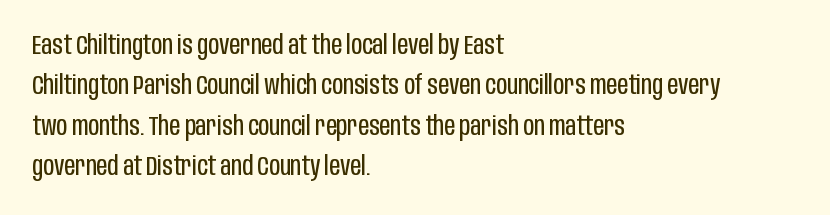
{"italic": "no", "bold": "no", "underline": "no", "align": "left", "line_spacing": "normal", "line_spacing_ratio": 1.5, "letter_spacing": "normal", "letter_spacing_em": 0.0, "glyph_px": 27}
